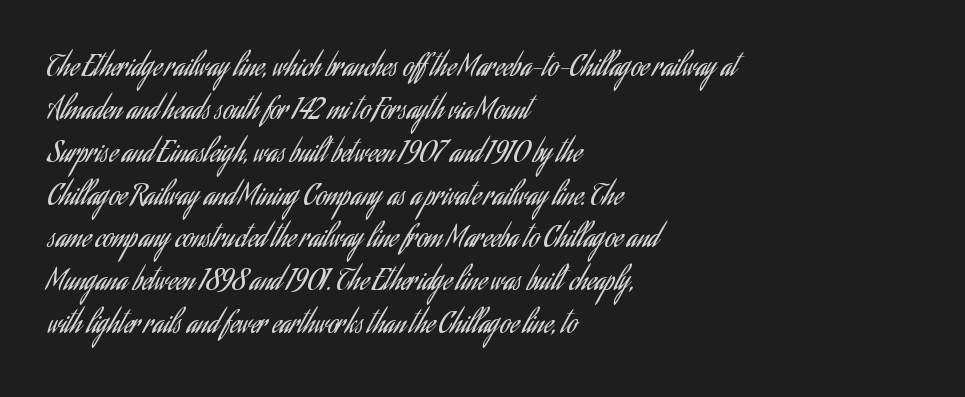
Q: Is the text bold? A: No.
Q: Is the text italic (slanted)? A: Yes.
Q: Is the typeface a serif or a sans-serif typeface? A: Sans-serif.
Q: Is the text underlined? A: No.
Q: How is the paragraph aligned? A: Left-aligned.
Q: Is the spacing between letters normal or unusually wide? A: Normal.
Q: Is the spacing between lines tight, normal or loose? A: Normal.
Q: Width (condensed, normal, or wide)? A: Condensed.
Q: Stroke contrast? A: Low.
Q: x-height? A: Small.
Q: Monospaced? A: No.
